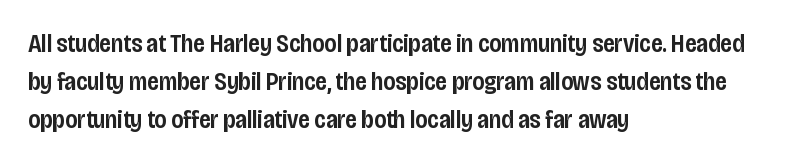
Q: Is the text bold? A: Semi-bold.
Q: Is the text italic (slanted)? A: No, it is upright.
Q: Is the text underlined? A: No.
Q: How is the paragraph aligned? A: Left-aligned.
Q: Is the spacing between letters normal or unusually wide? A: Normal.
Q: Is the spacing between lines tight, normal or loose? A: Normal.
